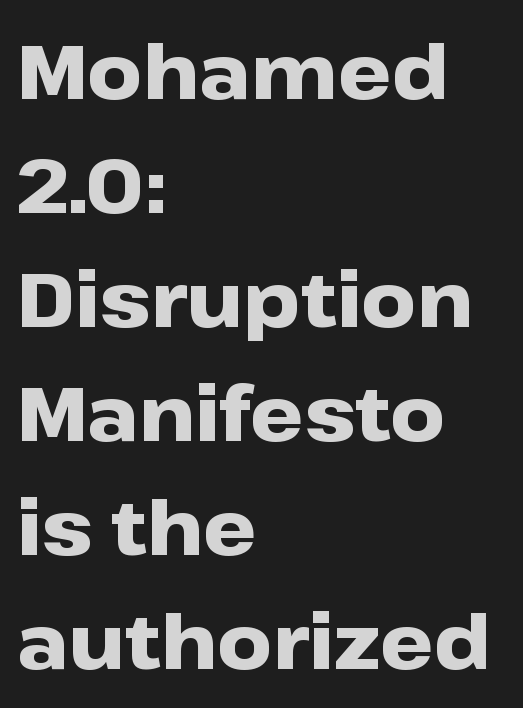
Is this a fixed-width face? No — the glyphs have proportional, varying widths. Short note: letters normally spaced. The baseline area is clear. On the weight axis this lands at bold, roughly 700. Teacher's note: observe the even left margin — that is flush-left alignment.
